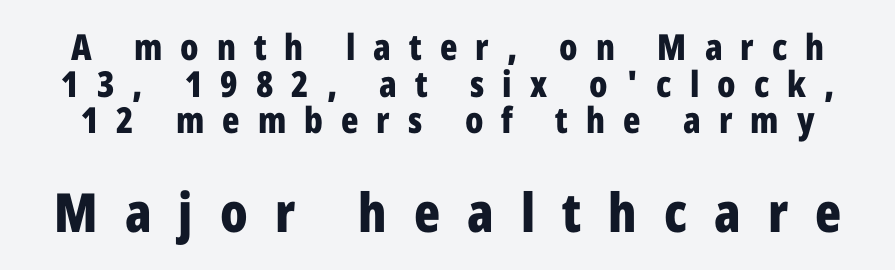
{"serif": "no", "italic": "no", "bold": "yes", "weight": "bold", "width": "condensed", "stroke_contrast": "low", "x_height": "medium", "monospaced": "no", "underline": "no", "line_spacing": "tight", "line_spacing_ratio": 1.02, "letter_spacing": "wide", "letter_spacing_em": 0.5, "larger_block": "second", "size_ratio": 1.5, "glyph_px": 54}
